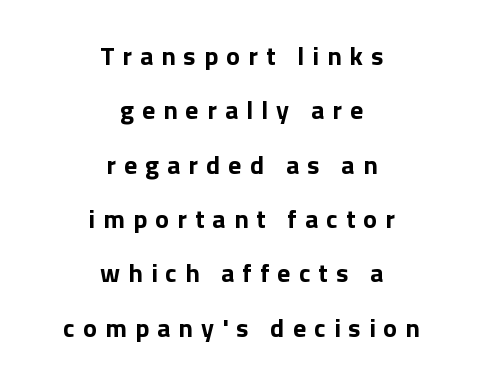
Emphasis by weight is at full strength: bold. Words float on clear page, feet unadorned. Airy leading. Glyph-to-glyph distance is far greater than everyday printed text. The letters stand upright; this is a roman face.
